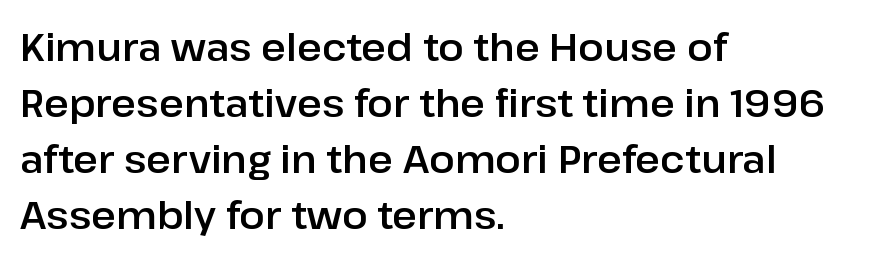
Q: Is the text italic (slanted)? A: No, it is upright.
Q: Is the typeface a serif or a sans-serif typeface? A: Sans-serif.
Q: Is the text underlined? A: No.
Q: How is the paragraph aligned? A: Left-aligned.
Q: Is the spacing between letters normal or unusually wide? A: Normal.
Q: Is the spacing between lines tight, normal or loose? A: Normal.
Q: Width (condensed, normal, or wide)? A: Normal.
Q: Stroke contrast? A: Low.
Q: x-height? A: Medium.
Q: Monospaced? A: No.
